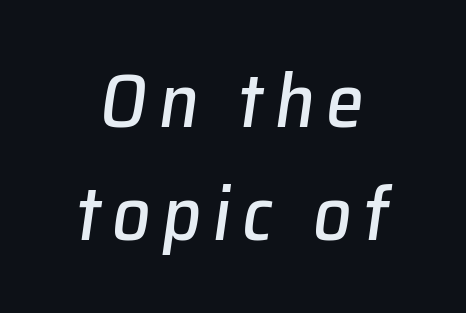
The image shows 76 px text type, italic (leaning right); set centered, normal line spacing (1.49x), not underlined; low stroke contrast and a medium x-height.
